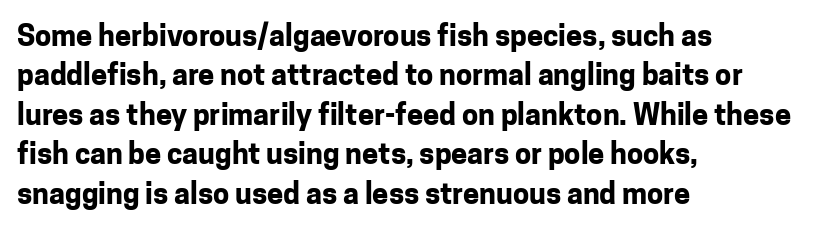
Ordinary non-slanted type is in use. A bare baseline throughout the passage. You could not count columns in this text — the font is proportionally spaced. The letters carry no serifs — their stems end cleanly without finishing strokes. Heavy, bold letterforms. Leading: standard.
